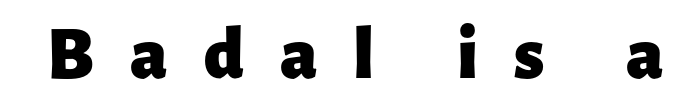
{"serif": "no", "italic": "no", "bold": "yes", "weight": "heavy", "width": "normal", "stroke_contrast": "low", "x_height": "medium", "monospaced": "no", "underline": "no", "letter_spacing": "wide", "letter_spacing_em": 0.48, "glyph_px": 75}
